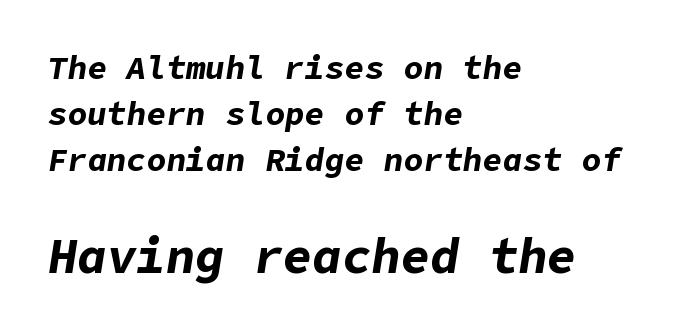
Where is the straight margin? On the left. The words here are not underlined. The font's italic variant was chosen for this text. Whoever set this made the second block the dominant, larger element.
